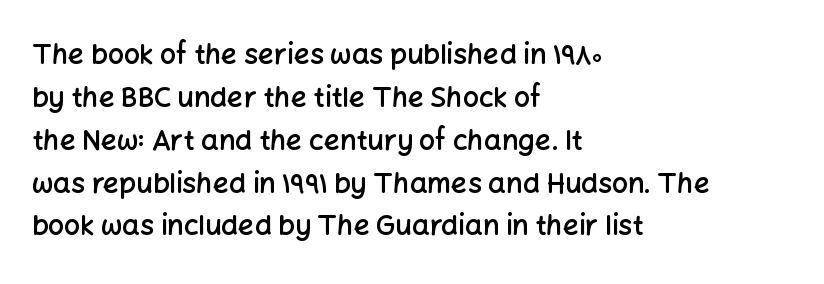
{"serif": "no", "italic": "no", "bold": "semi", "weight": "semibold", "width": "normal", "stroke_contrast": "low", "x_height": "medium", "monospaced": "no", "underline": "no", "align": "left", "line_spacing": "normal", "line_spacing_ratio": 1.53, "letter_spacing": "normal", "letter_spacing_em": 0.0, "glyph_px": 28}
